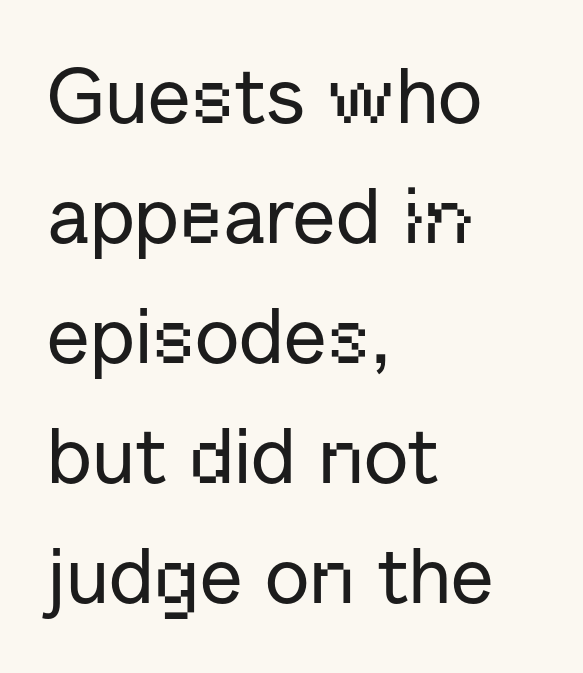
Q: Is the text italic (slanted)? A: No, it is upright.
Q: Is the typeface a serif or a sans-serif typeface? A: Sans-serif.
Q: Is the text underlined? A: No.
Q: How is the paragraph aligned? A: Left-aligned.
Q: Is the spacing between letters normal or unusually wide? A: Normal.
Q: Is the spacing between lines tight, normal or loose? A: Normal.
Q: Width (condensed, normal, or wide)? A: Normal.
Q: Stroke contrast? A: Low.
Q: x-height? A: Medium.
Q: Monospaced? A: No.
